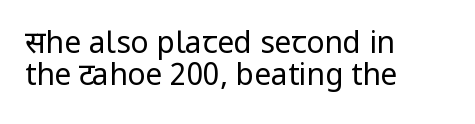
The image shows 30 px regular-weight sans-serif type, upright; set left-aligned, tight line spacing (1.08x), normal letter spacing, not underlined; low stroke contrast and a medium x-height.
